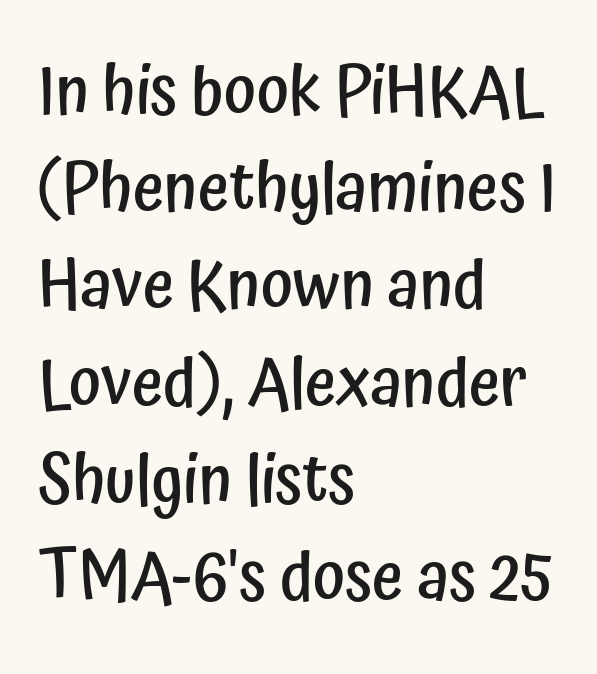
The image shows 68 px semibold, condensed sans-serif type, upright; set left-aligned, normal line spacing (1.43x), normal letter spacing, not underlined; low stroke contrast and a medium x-height.
